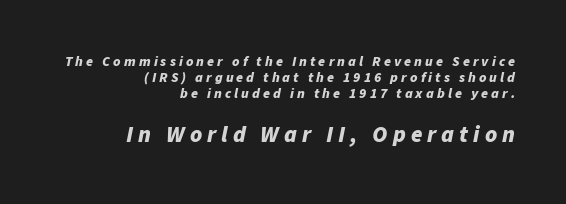
Observe the lean: these are italic letterforms. If you drew a ruler down the right edge, every line would touch it. The emphasis by scale lands on block number two, below. How heavy is the stroke? Heavy — this is a bold. Each word looks stretched out because of the extra space between its letters. The strip under each line holds only bare page.
